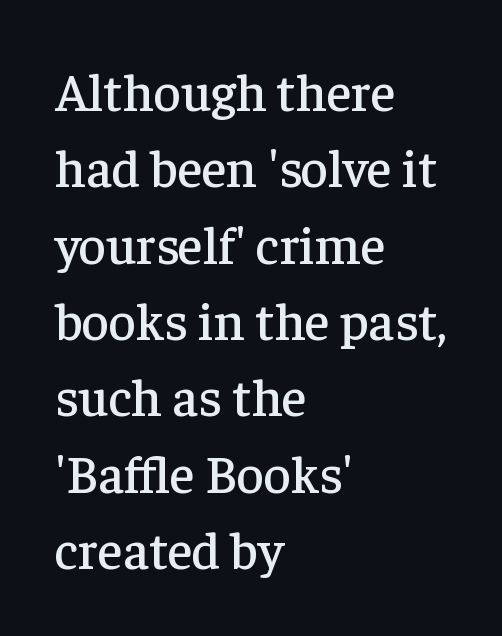
The image shows 53 px serif type, upright; set left-aligned, normal line spacing (1.44x), normal letter spacing, not underlined; low stroke contrast and a medium x-height.
